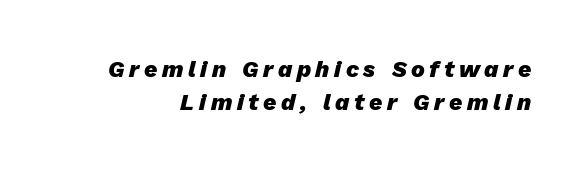
The image shows 23 px bold type, italic (leaning right); set normal line spacing (1.43x), unusually wide letter spacing (+0.2 em), not underlined.
